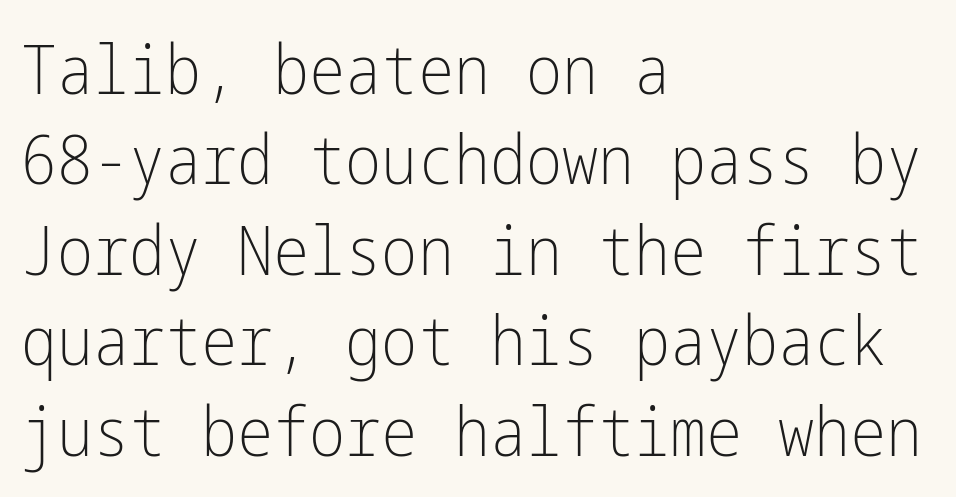
{"serif": "no", "italic": "no", "bold": "no", "weight": "light", "width": "condensed", "stroke_contrast": "low", "x_height": "medium", "underline": "no", "align": "left", "line_spacing": "normal", "line_spacing_ratio": 1.33, "letter_spacing": "normal", "letter_spacing_em": 0.0, "glyph_px": 68}
